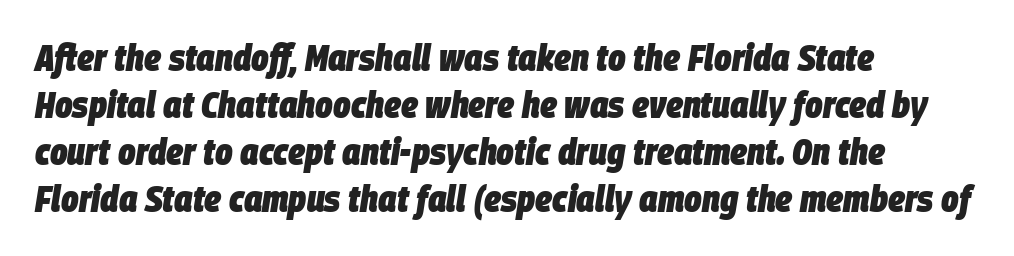
{"italic": "yes", "lean": "right", "slant_degrees": 9, "bold": "yes", "weight": "heavy", "width": "condensed", "stroke_contrast": "low", "x_height": "large", "monospaced": "no", "underline": "no", "align": "left", "line_spacing": "normal", "line_spacing_ratio": 1.27, "letter_spacing": "normal", "letter_spacing_em": 0.0, "glyph_px": 37}
